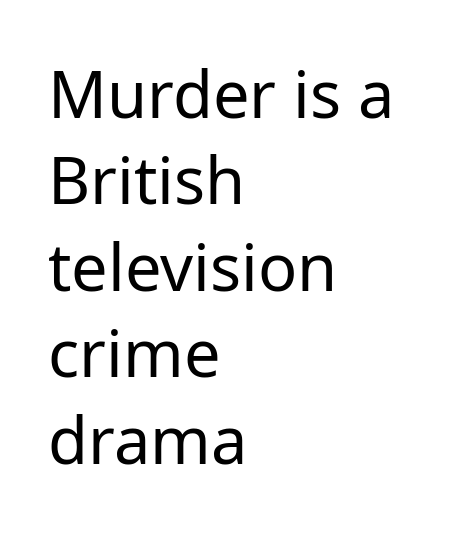
The image shows 65 px regular-weight sans-serif type, upright; set left-aligned, normal line spacing (1.33x), normal letter spacing, not underlined; low stroke contrast and a medium x-height.
